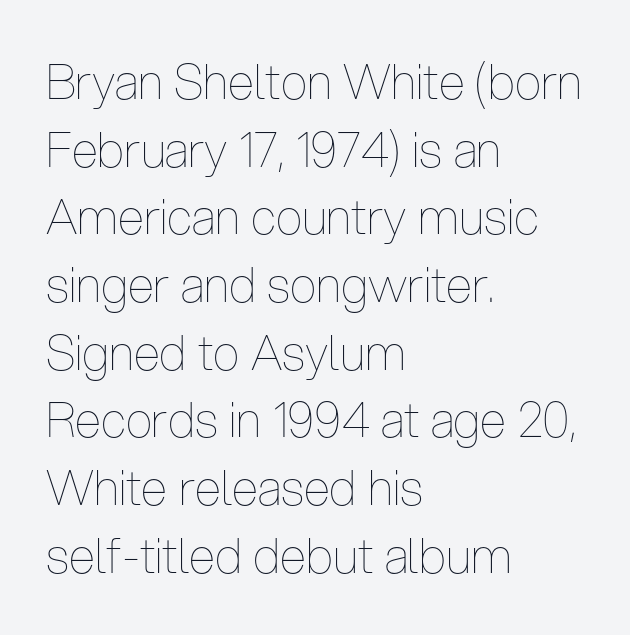
The image shows 48 px thin, condensed type, upright; set left-aligned, normal line spacing (1.41x), normal letter spacing, not underlined; low stroke contrast and a medium x-height.
